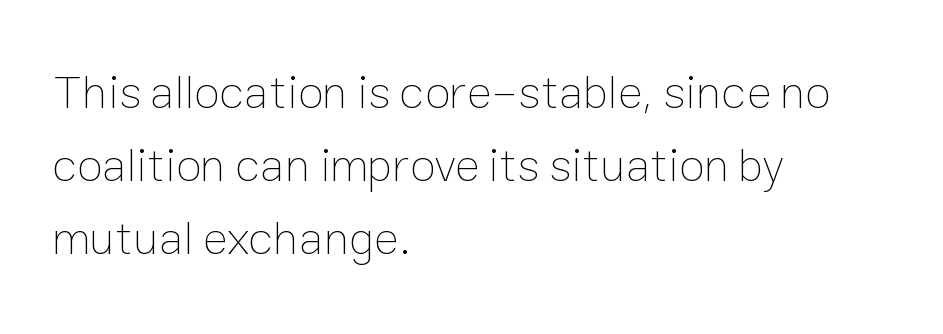
The image shows 47 px thin type, upright; set left-aligned, normal line spacing (1.55x), normal letter spacing, not underlined; low stroke contrast and a medium x-height.
